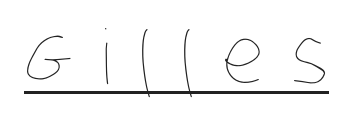
Every word sits above its own underline. What stands out about the letter spacing? Its width — letters are far apart. Varying glyph widths throughout — classic text-font behaviour. Stroke mass is kept to a normal reading level or below.
